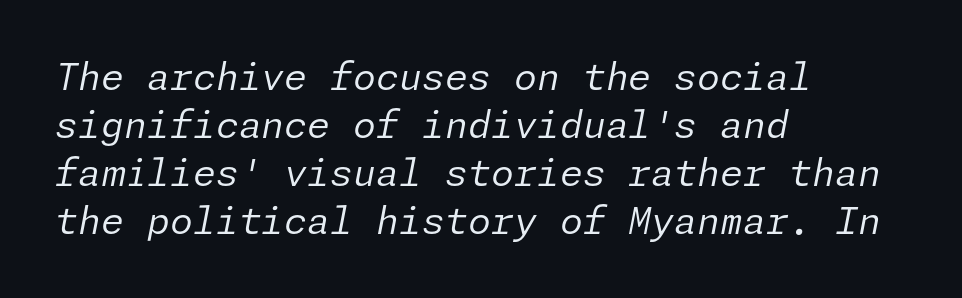
Interline gaps are of average width in this sample. The rendering anchors every line to the left-hand side. No extra tracking has been applied to these lines. In terms of posture, this sample is oblique. Ink coverage per letter is moderate at most. Decoration check: the copy has no underline.
